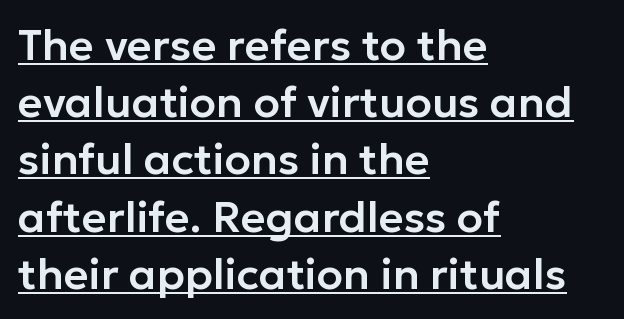
This block has exactly the height ordinary leading produces. What stands out about the letter spacing? Nothing — it is the standard amount. Quick note: underline on. Is this a fixed-width face? No — the glyphs have proportional, varying widths.
